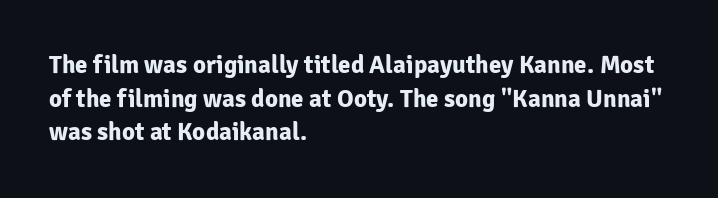
Q: Is the text bold? A: Yes.
Q: Is the text italic (slanted)? A: No, it is upright.
Q: Is the text underlined? A: No.
Q: How is the paragraph aligned? A: Left-aligned.
Q: Is the spacing between letters normal or unusually wide? A: Normal.
Q: Is the spacing between lines tight, normal or loose? A: Normal.
